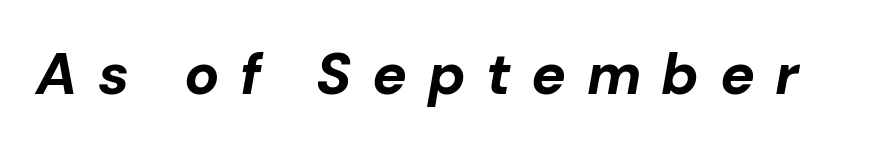
The image shows 58 px bold type, italic (leaning right); set unusually wide letter spacing (+0.35 em), not underlined; low stroke contrast and a medium x-height.
